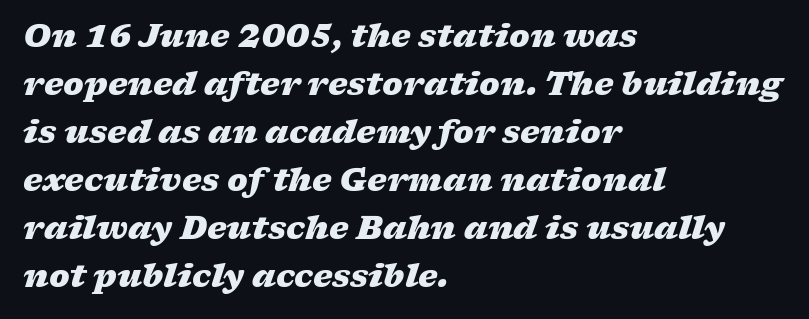
The image shows 31 px heavy, wide type, italic (leaning right); set left-aligned, normal line spacing (1.55x), normal letter spacing, not underlined; low stroke contrast and a medium x-height.
